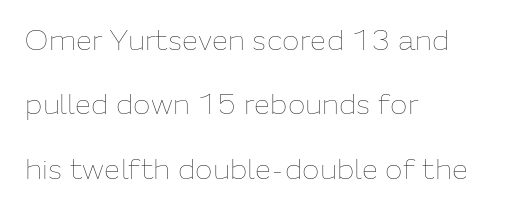
The image shows 29 px thin type, upright; set left-aligned, loose line spacing (2.22x), normal letter spacing, not underlined; low stroke contrast and a medium x-height.
